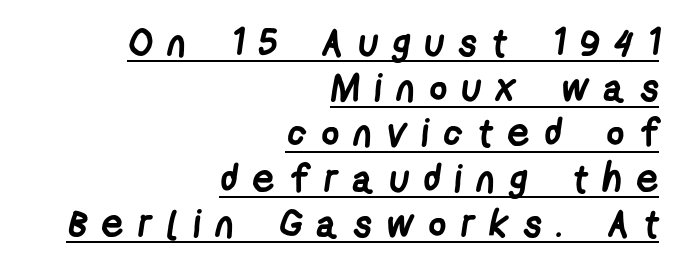
Each line ends at the same right margin while the left side varies. Students, observe the line beneath the letters — that is underlining. Loose tracking; the words dissolve into strings of separated letters. Heft: maximum for text — a bold. Font category for this specimen: sans-serif.
